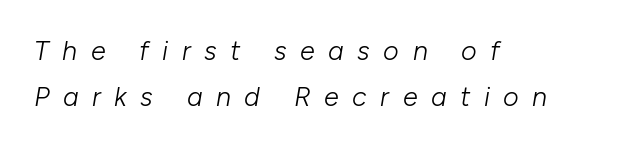
A light-to-regular cut is what we see here. Does extra space separate the letters? Yes, quite a lot of it. The font's italic variant was chosen for this text. The passage is arranged the way most books set body copy — flush left. The strip under each line holds only bare page.
